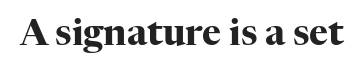
Q: Is the text bold? A: Yes.
Q: Is the text italic (slanted)? A: No, it is upright.
Q: Is the typeface a serif or a sans-serif typeface? A: Serif.
Q: Is the text underlined? A: No.
Q: Is the spacing between letters normal or unusually wide? A: Normal.
Q: Width (condensed, normal, or wide)? A: Normal.
Q: Stroke contrast? A: High.
Q: x-height? A: Medium.
Q: Monospaced? A: No.
